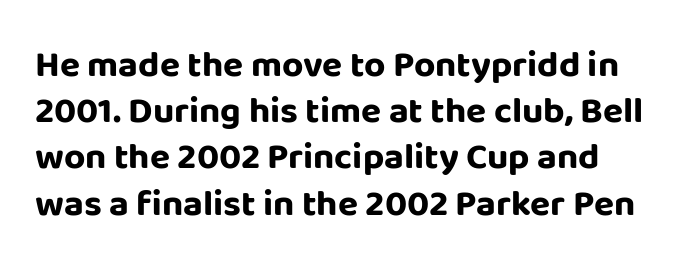
Q: Is the text bold? A: Yes.
Q: Is the text italic (slanted)? A: No, it is upright.
Q: Is the typeface a serif or a sans-serif typeface? A: Sans-serif.
Q: Is the text underlined? A: No.
Q: Is the spacing between letters normal or unusually wide? A: Normal.
Q: Is the spacing between lines tight, normal or loose? A: Normal.
Q: Width (condensed, normal, or wide)? A: Normal.
Q: Stroke contrast? A: Low.
Q: x-height? A: Large.
Q: Monospaced? A: No.
